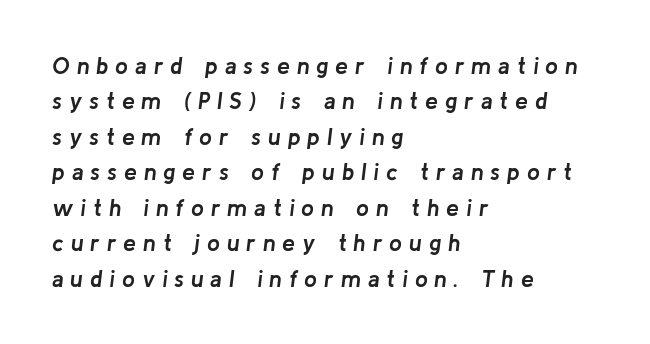
The image shows 23 px bold type, italic (leaning right); set left-aligned, normal line spacing (1.54x), unusually wide letter spacing (+0.3 em), not underlined.
